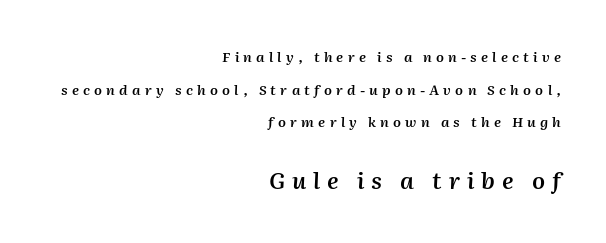
{"italic": "yes", "lean": "right", "slant_degrees": 2, "bold": "semi", "underline": "no", "align": "right", "line_spacing": "loose", "line_spacing_ratio": 2.33, "letter_spacing": "wide", "letter_spacing_em": 0.3, "larger_block": "second", "size_ratio": 1.64, "glyph_px": 23}
